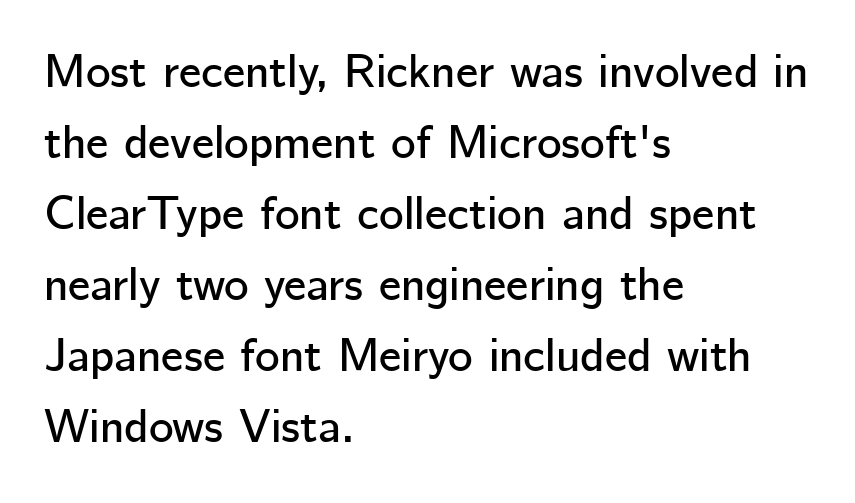
The image shows 47 px sans-serif type, upright; set left-aligned, normal line spacing (1.51x), normal letter spacing, not underlined; low stroke contrast and a medium x-height.
